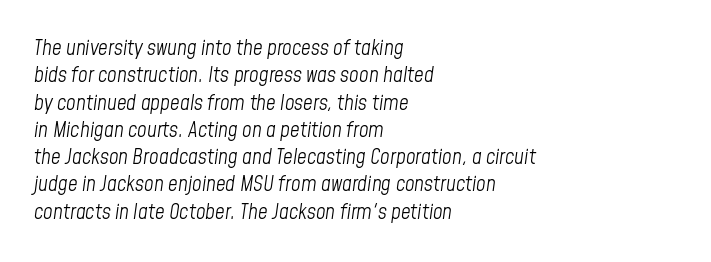
Q: Is the text bold? A: No.
Q: Is the text italic (slanted)? A: Yes, it leans right by about 8 degrees.
Q: Is the text underlined? A: No.
Q: How is the paragraph aligned? A: Left-aligned.
Q: Is the spacing between letters normal or unusually wide? A: Normal.
Q: Is the spacing between lines tight, normal or loose? A: Normal.
